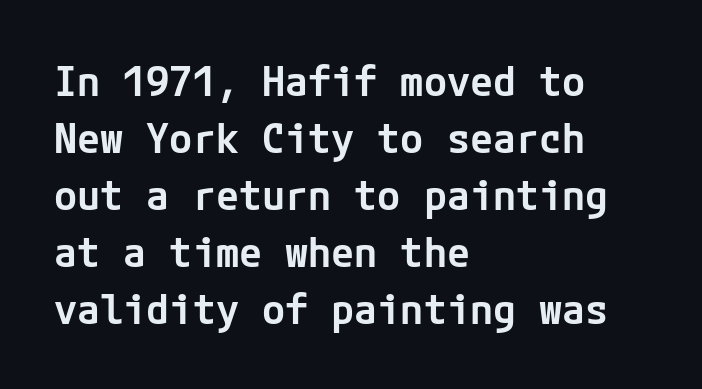
{"serif": "no", "italic": "no", "bold": "semi", "weight": "semibold", "width": "normal", "stroke_contrast": "low", "x_height": "medium", "underline": "no", "align": "left", "line_spacing": "normal", "line_spacing_ratio": 1.36, "letter_spacing": "normal", "letter_spacing_em": 0.0, "glyph_px": 42}
